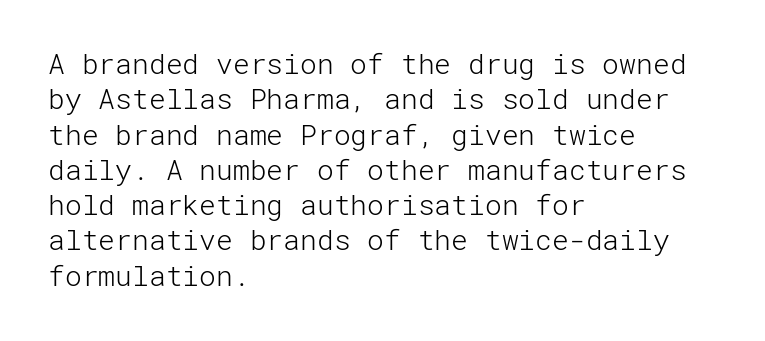
The image shows 28 px light sans-serif type, upright; set left-aligned, normal line spacing (1.26x), normal letter spacing, not underlined; low stroke contrast and a medium x-height.
